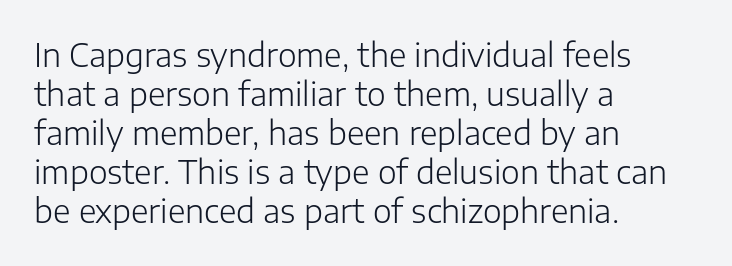
The image shows 32 px light sans-serif type, upright; set left-aligned, line spacing 1.22x, normal letter spacing, not underlined; low stroke contrast and a medium x-height.
